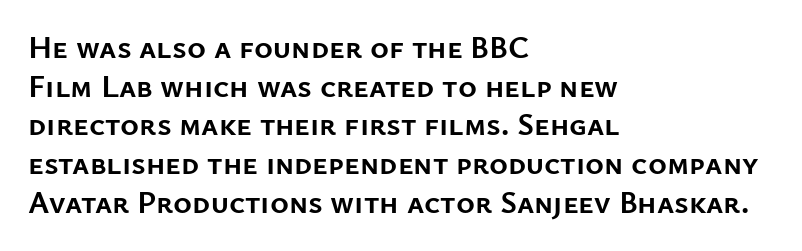
The image shows 32 px semibold sans-serif type, upright; set left-aligned, line spacing 1.21x, normal letter spacing, not underlined; low stroke contrast and a medium x-height.
